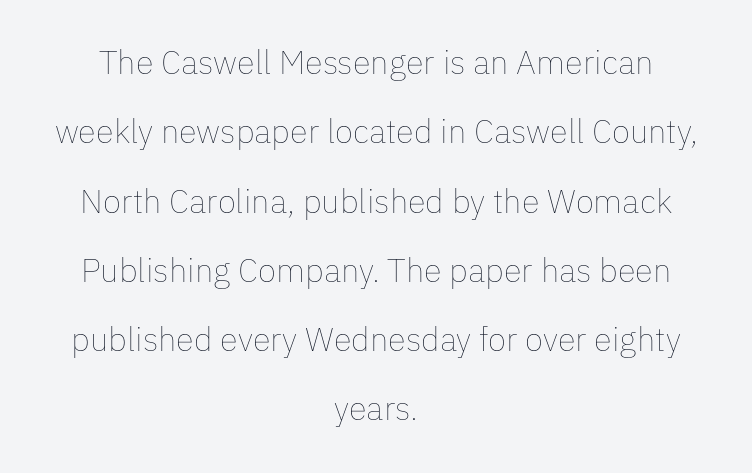
Every character sits straight up, as roman type does. The rendering uses natural spacing where letterforms have individual widths. The passage shown is not bold in any degree. Observe the ordinary spacing: letters are neighbours, not strangers.
